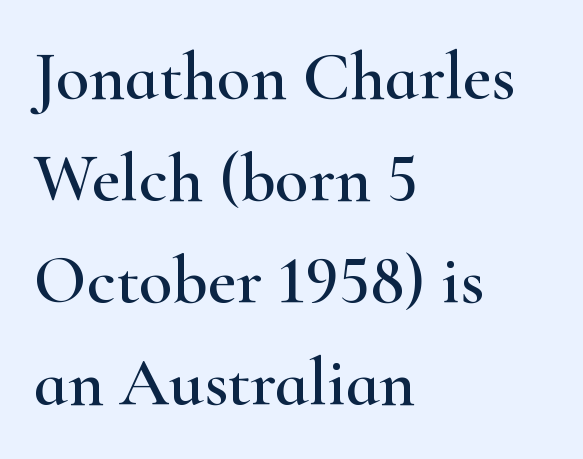
The image shows 69 px wide serif type, upright; set left-aligned, normal line spacing (1.48x), normal letter spacing, not underlined; high stroke contrast and a small x-height.
